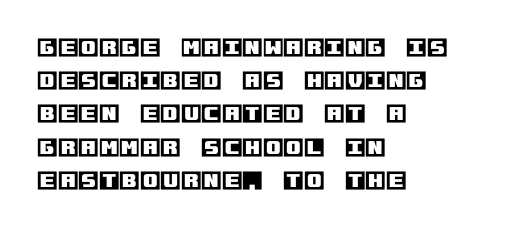
{"italic": "no", "underline": "no", "align": "left", "line_spacing": "normal", "line_spacing_ratio": 1.58, "letter_spacing": "normal", "letter_spacing_em": 0.0, "glyph_px": 21}
